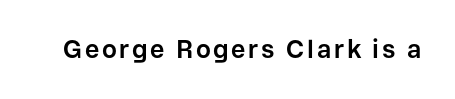
{"italic": "no", "bold": "yes", "underline": "no", "glyph_px": 25}
